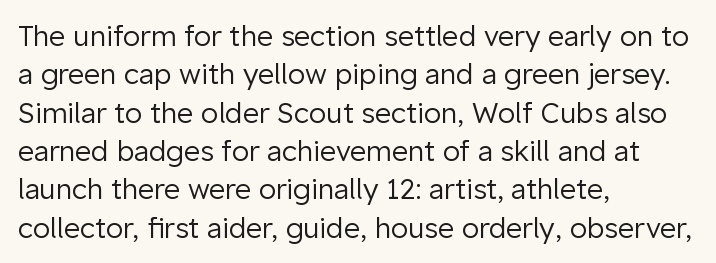
Q: Is the text bold? A: No.
Q: Is the text italic (slanted)? A: No, it is upright.
Q: Is the typeface a serif or a sans-serif typeface? A: Sans-serif.
Q: Is the text underlined? A: No.
Q: How is the paragraph aligned? A: Left-aligned.
Q: Is the spacing between letters normal or unusually wide? A: Normal.
Q: Is the spacing between lines tight, normal or loose? A: Normal.
Q: Width (condensed, normal, or wide)? A: Normal.
Q: Stroke contrast? A: Low.
Q: x-height? A: Medium.
Q: Monospaced? A: No.
